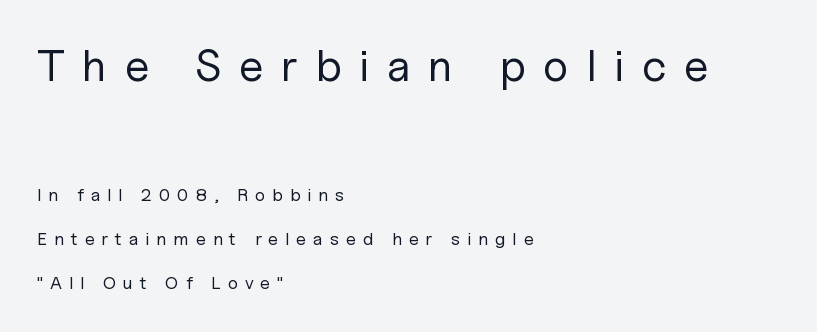
The image shows 45 px regular-weight sans-serif type, upright; set left-aligned, loose line spacing (2.45x), unusually wide letter spacing (+0.39 em), not underlined; the first (top) block is 2.5x larger; low stroke contrast and a medium x-height.
